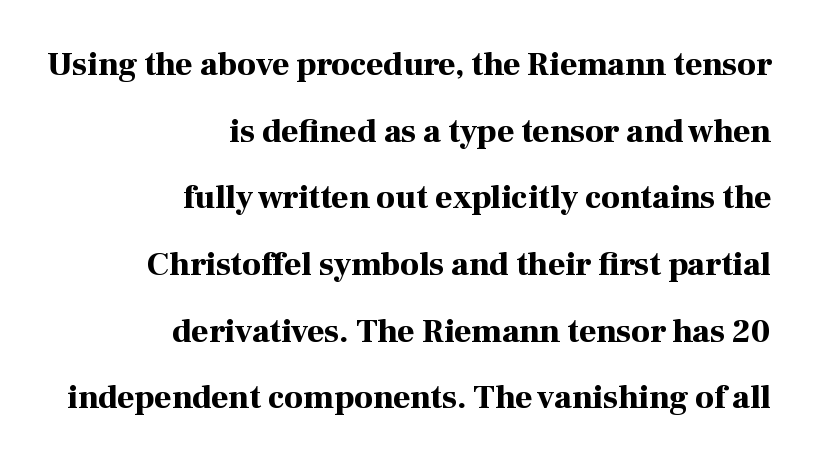
The image shows 33 px bold serif type, upright; set right-aligned, loose line spacing (2.02x), normal letter spacing, not underlined; high stroke contrast and a medium x-height.
